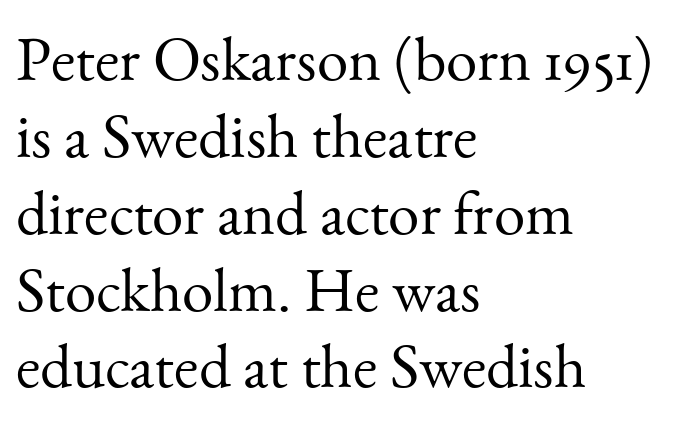
{"serif": "yes", "italic": "no", "bold": "no", "weight": "light", "width": "normal", "stroke_contrast": "medium", "x_height": "small", "monospaced": "no", "underline": "no", "align": "left", "line_spacing_ratio": 1.22, "letter_spacing": "normal", "letter_spacing_em": 0.0, "glyph_px": 63}
